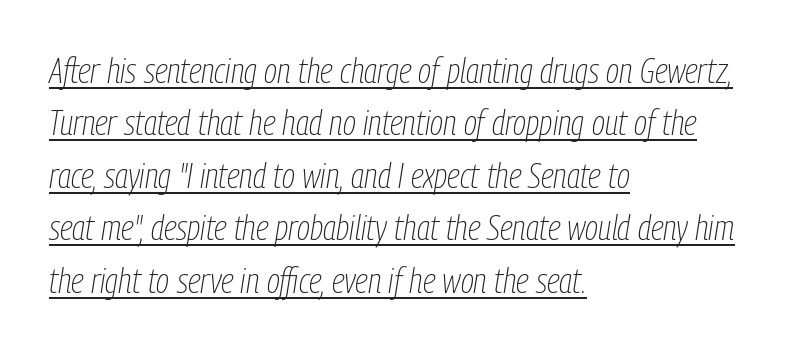
You could not count columns in this text — the font is proportionally spaced. Notice how the stems are inclined rather than vertical — that's the hallmark of italics. Characters follow at the spacing the type designer built in. This is not heavy type; no bold has been used. Emphasis is given by a line drawn under the lettering.
